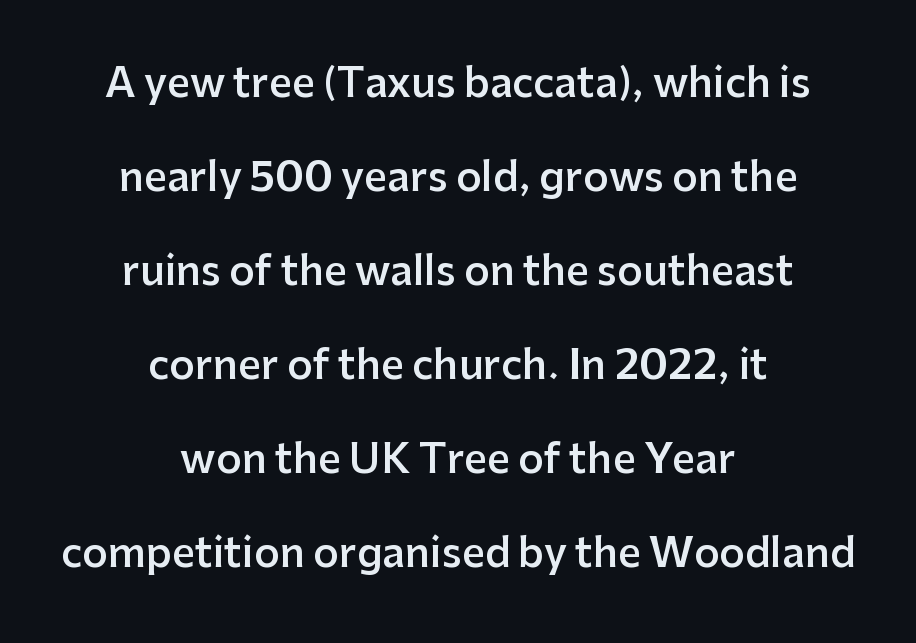
The image shows 40 px semibold sans-serif type, upright; set centered, loose line spacing (2.35x), normal letter spacing, not underlined; low stroke contrast and a medium x-height.
